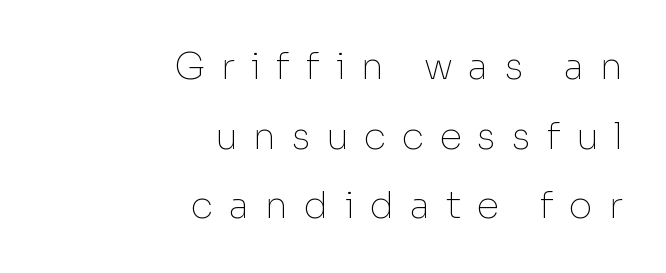
Q: Is the text bold? A: No.
Q: Is the text italic (slanted)? A: No, it is upright.
Q: Is the typeface a serif or a sans-serif typeface? A: Sans-serif.
Q: Is the text underlined? A: No.
Q: How is the paragraph aligned? A: Right-aligned.
Q: Is the spacing between letters normal or unusually wide? A: Unusually wide.
Q: Width (condensed, normal, or wide)? A: Normal.
Q: Stroke contrast? A: Low.
Q: x-height? A: Medium.
Q: Monospaced? A: No.
